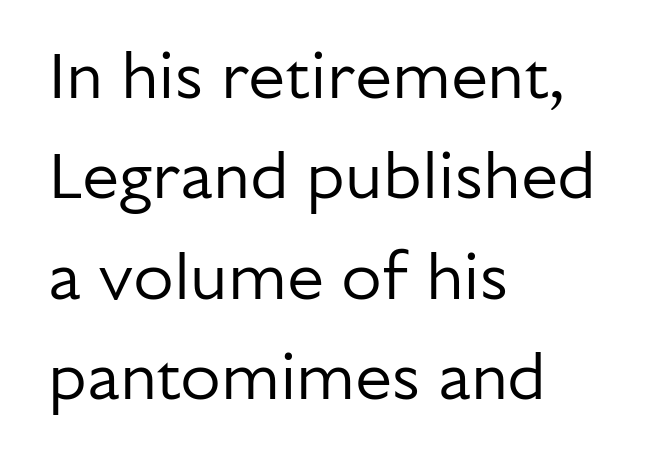
{"serif": "no", "italic": "no", "bold": "no", "weight": "regular", "width": "normal", "stroke_contrast": "low", "x_height": "medium", "monospaced": "no", "underline": "no", "align": "left", "line_spacing": "normal", "line_spacing_ratio": 1.52, "letter_spacing": "normal", "letter_spacing_em": 0.0, "glyph_px": 66}
